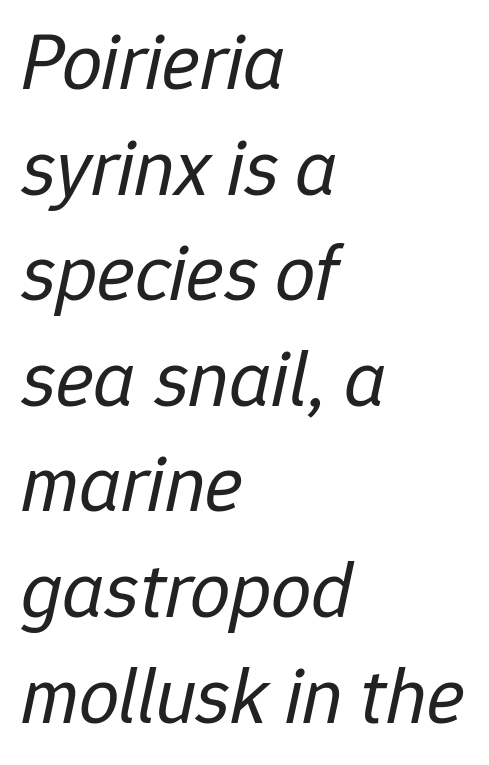
{"italic": "yes", "lean": "right", "slant_degrees": 12, "bold": "no", "weight": "regular", "width": "normal", "stroke_contrast": "low", "x_height": "medium", "monospaced": "no", "underline": "no", "align": "left", "line_spacing": "normal", "line_spacing_ratio": 1.32, "letter_spacing": "normal", "letter_spacing_em": 0.0, "glyph_px": 80}
